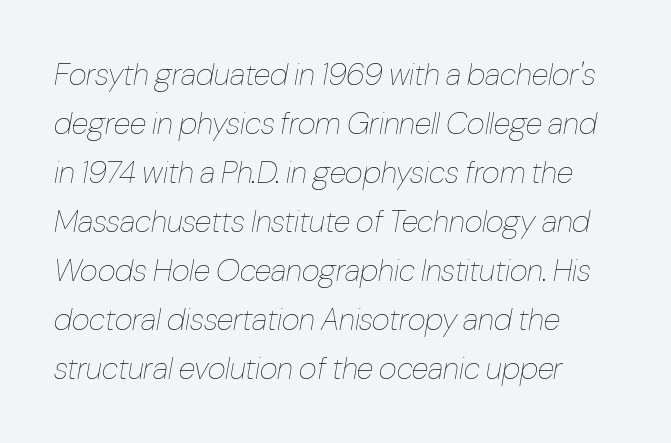
The passage shown stacks its lines at a standard gap. The paragraph shown leans on its left margin. Words float on clear page, feet unadorned. The cut favours lightness, reaching ordinary text weight at its darkest. The axis of the letterforms is tilted away from vertical. The rendering uses natural spacing where letterforms have individual widths.
